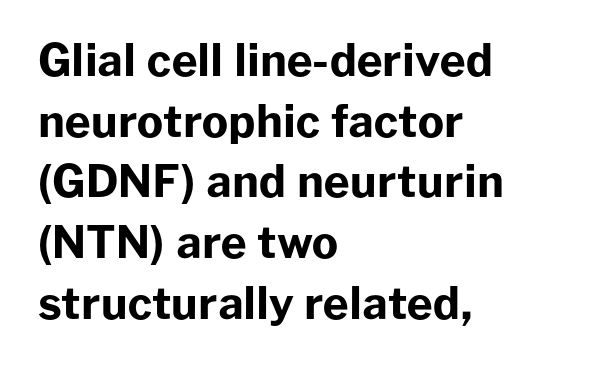
Compared with an ordinary text face, these strokes are far heavier — a full bold. This rendering employs a face without finishing strokes, i.e., a sans-serif. Baseline-to-baseline distance is the conventional proportion of letter height. Is the letter spacing exaggerated? No — it looks like the ordinary default. The ragged edge is on the right, which tells us the setting is flush left.
